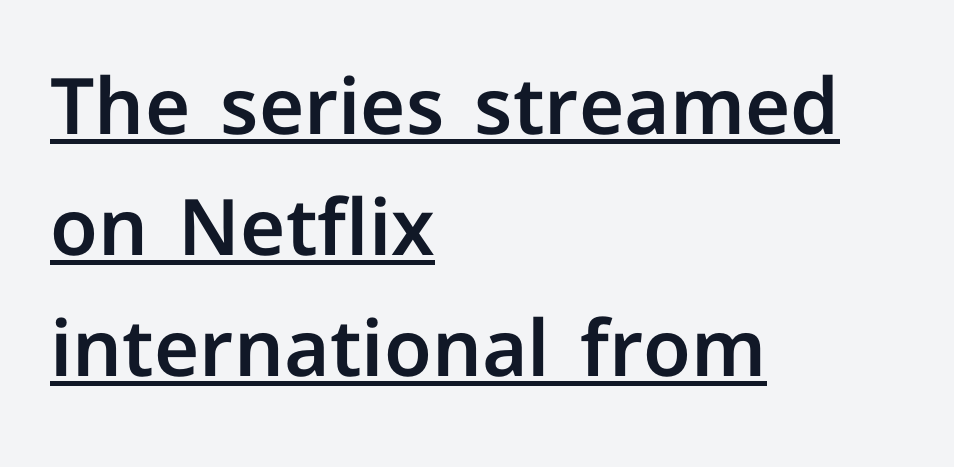
{"serif": "no", "italic": "no", "width": "normal", "stroke_contrast": "low", "x_height": "medium", "monospaced": "no", "underline": "yes", "align": "left", "line_spacing": "normal", "line_spacing_ratio": 1.55, "letter_spacing": "normal", "letter_spacing_em": 0.0, "glyph_px": 78}
